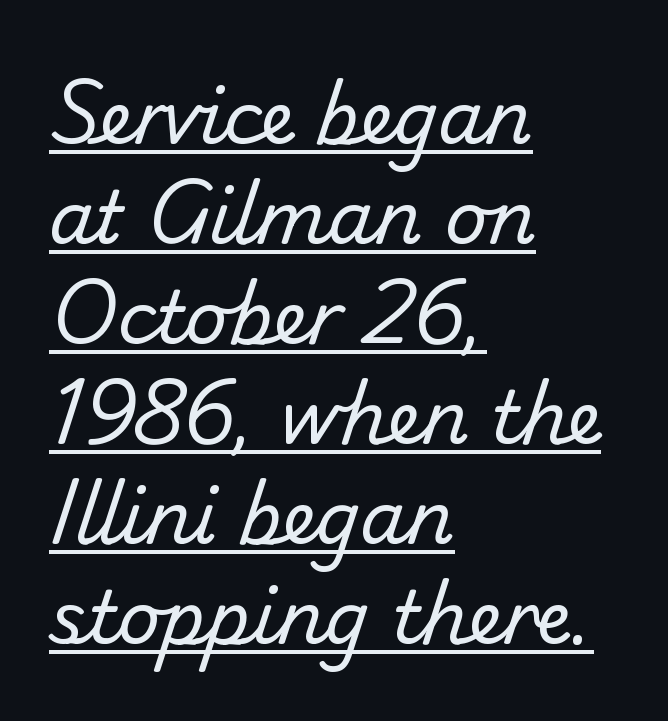
The image shows 73 px regular-weight sans-serif type; set left-aligned, normal line spacing (1.37x), normal letter spacing, underlined; low stroke contrast and a small x-height.
